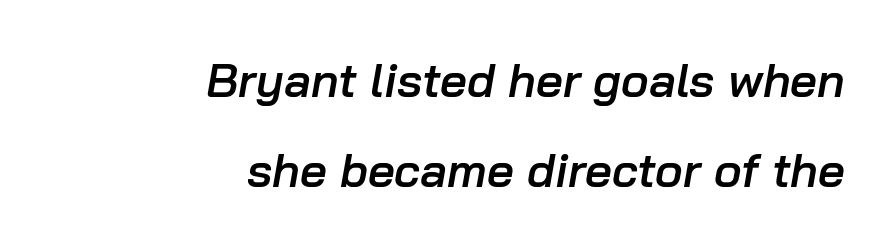
{"italic": "yes", "lean": "right", "slant_degrees": 10, "bold": "semi", "weight": "semibold", "width": "normal", "stroke_contrast": "low", "x_height": "medium", "monospaced": "no", "underline": "no", "align": "right", "line_spacing": "loose", "line_spacing_ratio": 1.91, "letter_spacing": "normal", "letter_spacing_em": 0.0, "glyph_px": 47}
